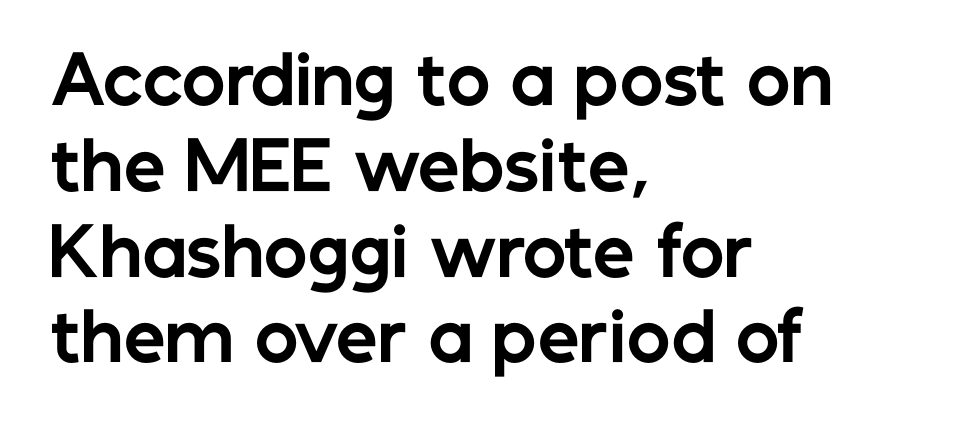
{"serif": "no", "italic": "no", "bold": "yes", "weight": "bold", "width": "normal", "stroke_contrast": "low", "x_height": "medium", "monospaced": "no", "underline": "no", "align": "left", "line_spacing": "normal", "line_spacing_ratio": 1.3, "letter_spacing": "normal", "letter_spacing_em": 0.0, "glyph_px": 66}
